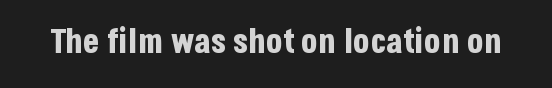
Note: no serifs on the glyphs. Characters remain perfectly vertical along every line. There is no visible air inserted between adjacent glyphs. The zone under the glyphs is completely vacant. Character widths vary here, with narrow letters taking less room than wide ones. Is the type bold? Yes — the strokes are clearly thick and heavy.
